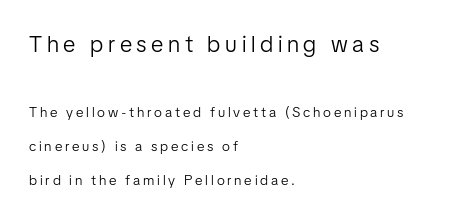
The image shows 23 px text type, upright; set left-aligned, loose line spacing (2.42x), unusually wide letter spacing (+0.2 em), not underlined; the first (top) block is 1.64x larger.
